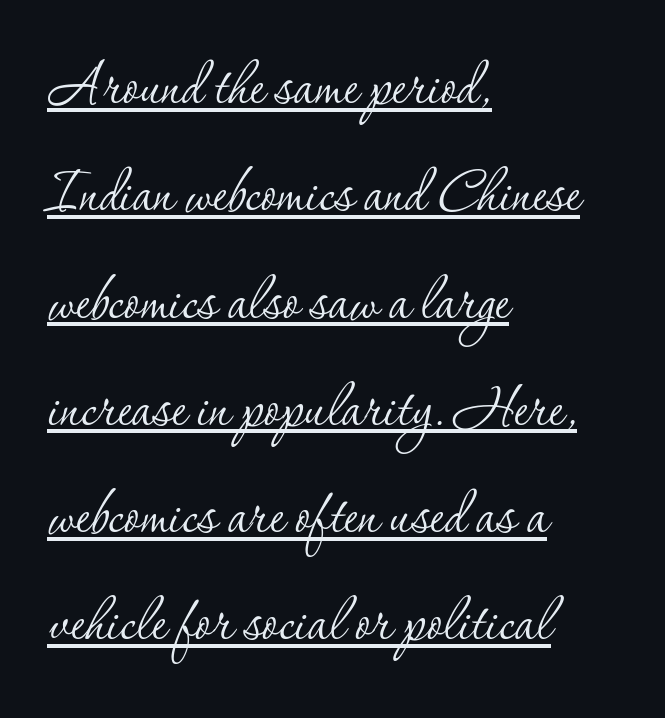
Q: Is the text bold? A: No.
Q: Is the text italic (slanted)? A: Yes.
Q: Is the typeface a serif or a sans-serif typeface? A: Serif.
Q: Is the text underlined? A: Yes.
Q: How is the paragraph aligned? A: Left-aligned.
Q: Is the spacing between letters normal or unusually wide? A: Normal.
Q: Is the spacing between lines tight, normal or loose? A: Normal.
Q: Width (condensed, normal, or wide)? A: Normal.
Q: Stroke contrast? A: Low.
Q: x-height? A: Small.
Q: Monospaced? A: No.
